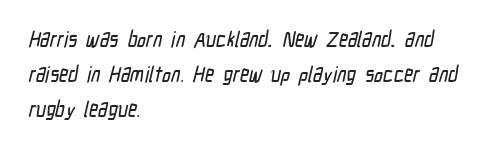
The image shows 22 px text type; set left-aligned, normal line spacing (1.6x), normal letter spacing, not underlined.
